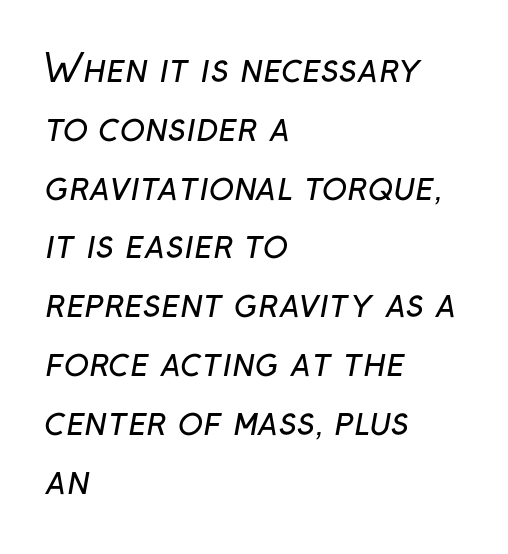
{"serif": "no", "bold": "no", "weight": "regular", "width": "normal", "stroke_contrast": "low", "x_height": "medium", "monospaced": "no", "underline": "no", "align": "left", "line_spacing": "normal", "line_spacing_ratio": 1.59, "letter_spacing": "normal", "letter_spacing_em": 0.0, "glyph_px": 37}
